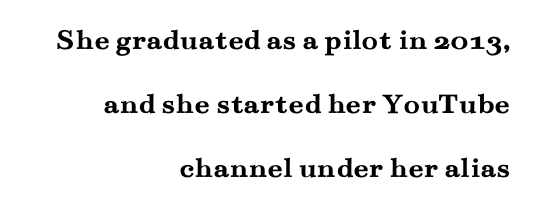
{"serif": "yes", "italic": "no", "bold": "yes", "weight": "semibold", "width": "wide", "stroke_contrast": "medium", "x_height": "small", "monospaced": "no", "underline": "no", "align": "right", "line_spacing": "loose", "line_spacing_ratio": 2.14, "letter_spacing": "normal", "letter_spacing_em": 0.0, "glyph_px": 30}
